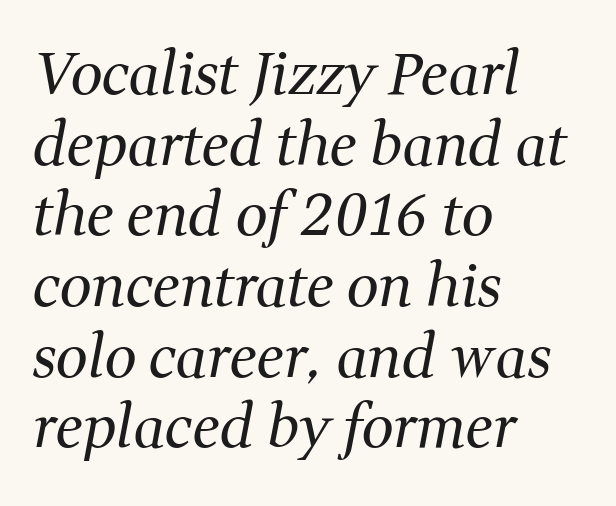
The image shows 57 px regular-weight serif type, italic (leaning right); set left-aligned, line spacing 1.24x, normal letter spacing, not underlined; medium stroke contrast and a medium x-height.
